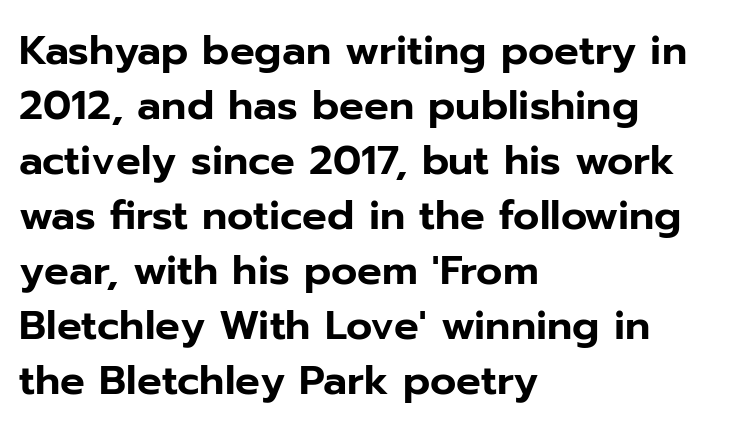
{"serif": "no", "italic": "no", "width": "normal", "stroke_contrast": "low", "x_height": "medium", "monospaced": "no", "underline": "no", "align": "left", "line_spacing": "normal", "line_spacing_ratio": 1.34, "letter_spacing": "normal", "letter_spacing_em": 0.0, "glyph_px": 41}
